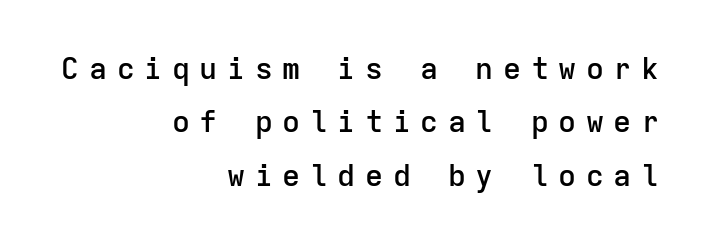
The image shows 30 px semibold sans-serif type, upright, monospaced; set right-aligned, line spacing 1.78x, unusually wide letter spacing (+0.32 em), not underlined; low stroke contrast and a medium x-height.
